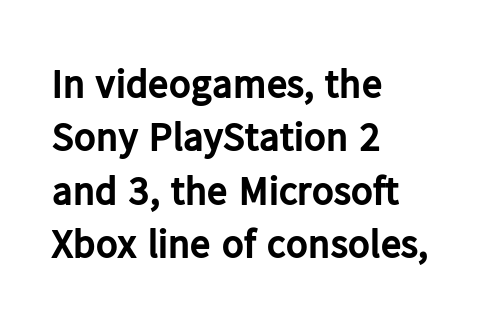
{"serif": "no", "italic": "no", "bold": "yes", "weight": "bold", "width": "normal", "stroke_contrast": "low", "x_height": "medium", "monospaced": "no", "underline": "no", "align": "left", "line_spacing": "normal", "line_spacing_ratio": 1.3, "letter_spacing": "normal", "letter_spacing_em": 0.0, "glyph_px": 41}
